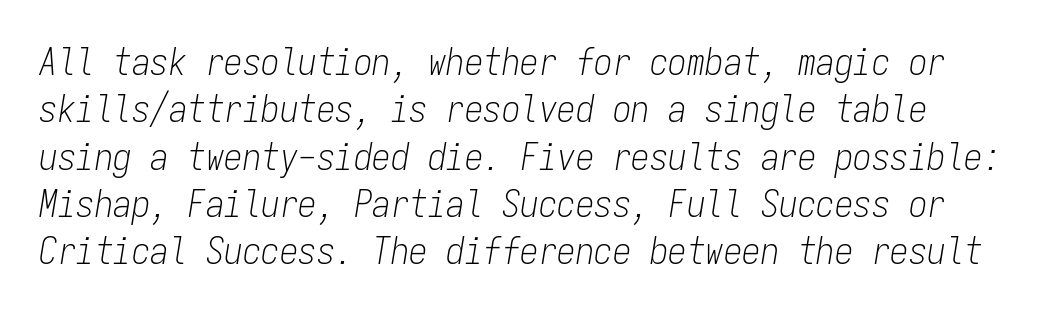
Only glyphs here, with clear space below each row. Is there much room between lines? A standard amount, neither cramped nor airy. Glyph-to-glyph distance matches everyday printed text. This sample has the even, mechanical cadence of fixed-width lettering. The glyphs look as if they've been sheared to an angle. Stroke mass is kept to a normal reading level or below.
